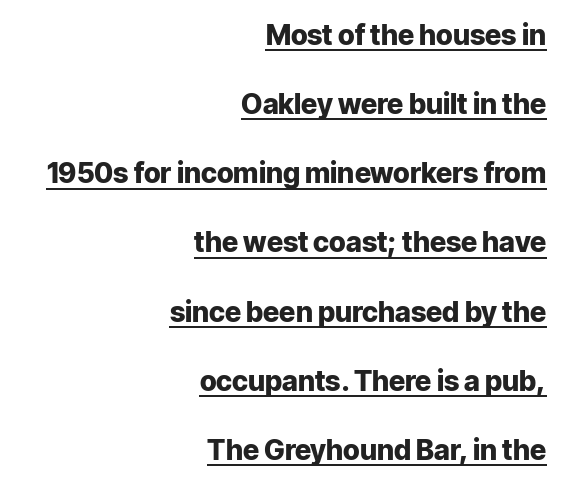
The image shows 28 px heavy sans-serif type, upright; set right-aligned, loose line spacing (2.47x), normal letter spacing, underlined; low stroke contrast and a medium x-height.
